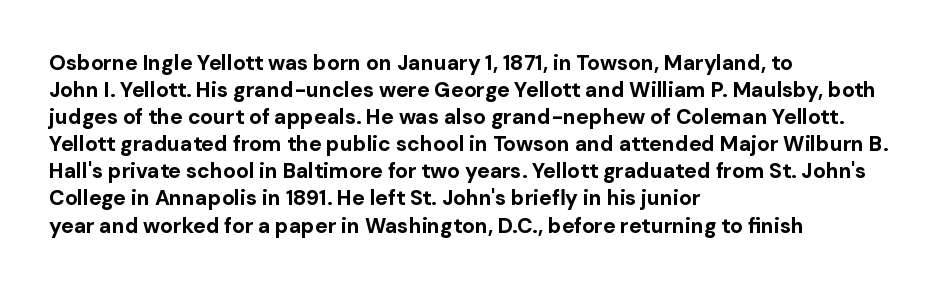
{"italic": "no", "bold": "yes", "underline": "no", "align": "left", "line_spacing": "normal", "line_spacing_ratio": 1.29, "letter_spacing": "normal", "letter_spacing_em": 0.0, "glyph_px": 21}
